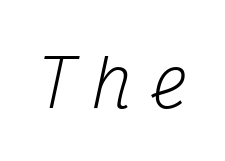
{"serif": "yes", "italic": "yes", "lean": "right", "slant_degrees": 12, "bold": "no", "weight": "regular", "width": "condensed", "stroke_contrast": "medium", "x_height": "medium", "monospaced": "yes", "underline": "no", "letter_spacing": "wide", "letter_spacing_em": 0.27, "glyph_px": 65}
